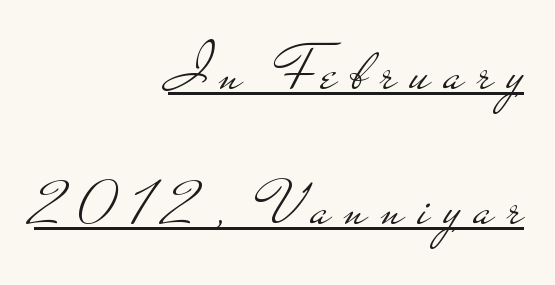
{"serif": "no", "bold": "no", "weight": "light", "width": "wide", "stroke_contrast": "low", "x_height": "small", "monospaced": "no", "underline": "yes", "align": "right", "line_spacing": "loose", "line_spacing_ratio": 2.11, "letter_spacing": "wide", "letter_spacing_em": 0.22, "glyph_px": 64}
